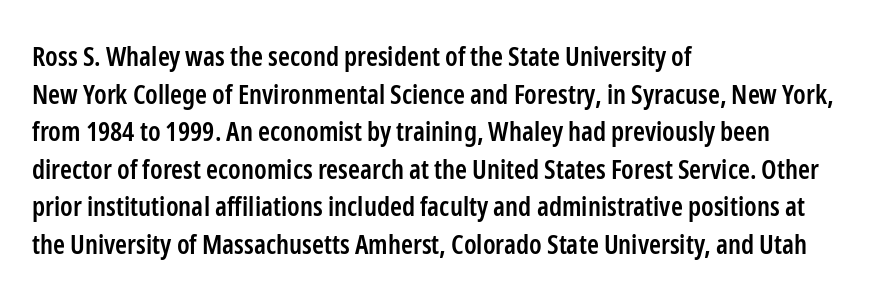
{"italic": "no", "bold": "semi", "underline": "no", "align": "left", "line_spacing": "normal", "line_spacing_ratio": 1.39, "letter_spacing": "normal", "letter_spacing_em": 0.0, "glyph_px": 27}
